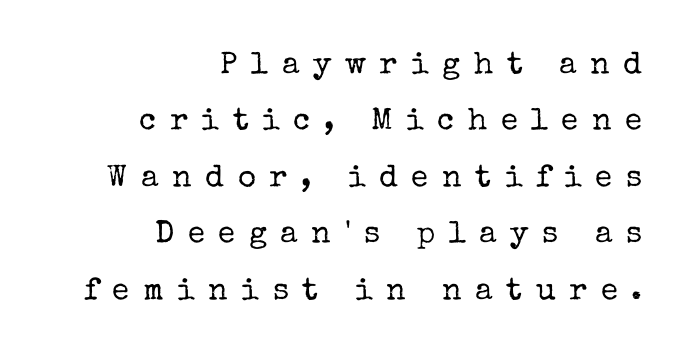
The image shows 31 px regular-weight serif type, upright; set right-aligned, line spacing 1.82x, unusually wide letter spacing (+0.44 em), not underlined; low stroke contrast and a medium x-height.
